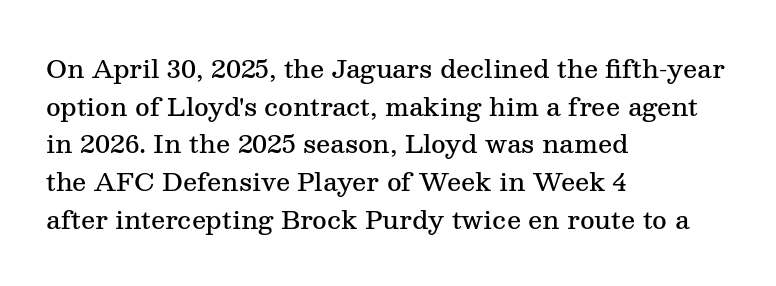
Q: Is the text bold? A: Semi-bold.
Q: Is the text italic (slanted)? A: No, it is upright.
Q: Is the text underlined? A: No.
Q: How is the paragraph aligned? A: Left-aligned.
Q: Is the spacing between letters normal or unusually wide? A: Normal.
Q: Is the spacing between lines tight, normal or loose? A: Normal.
